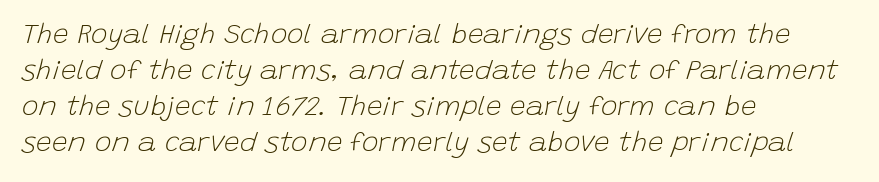
Q: Is the text bold? A: No.
Q: Is the text italic (slanted)? A: Yes, it leans right by about 15 degrees.
Q: Is the text underlined? A: No.
Q: How is the paragraph aligned? A: Left-aligned.
Q: Is the spacing between letters normal or unusually wide? A: Normal.
Q: Is the spacing between lines tight, normal or loose? A: Normal.
Q: Width (condensed, normal, or wide)? A: Normal.
Q: Stroke contrast? A: Low.
Q: x-height? A: Large.
Q: Monospaced? A: No.
